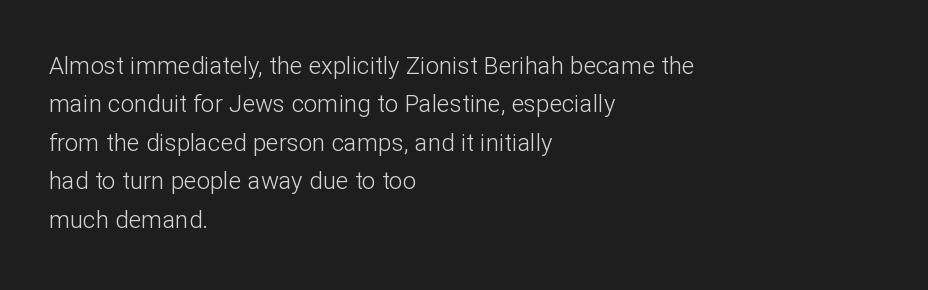
The image shows 24 px text type, upright; set left-aligned, normal line spacing (1.6x), normal letter spacing, not underlined.
